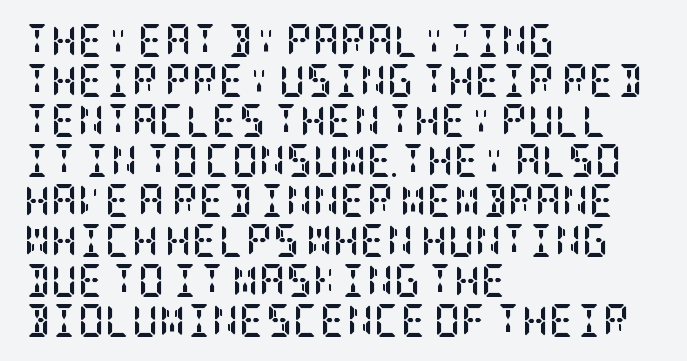
You'd pick this weight for a headline — it's a proper bold. Each line starts at the same left margin while the right side varies. Students, note that the glyphs here touch the page at normal intervals. This is serif lettering, the kind often seen in printed books.
